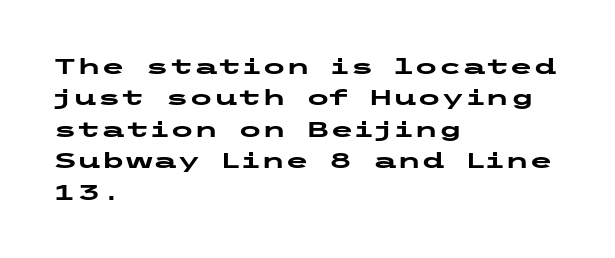
Q: Is the text bold? A: Yes.
Q: Is the text italic (slanted)? A: No, it is upright.
Q: Is the text underlined? A: No.
Q: How is the paragraph aligned? A: Left-aligned.
Q: Is the spacing between letters normal or unusually wide? A: Normal.
Q: Is the spacing between lines tight, normal or loose? A: Normal.
